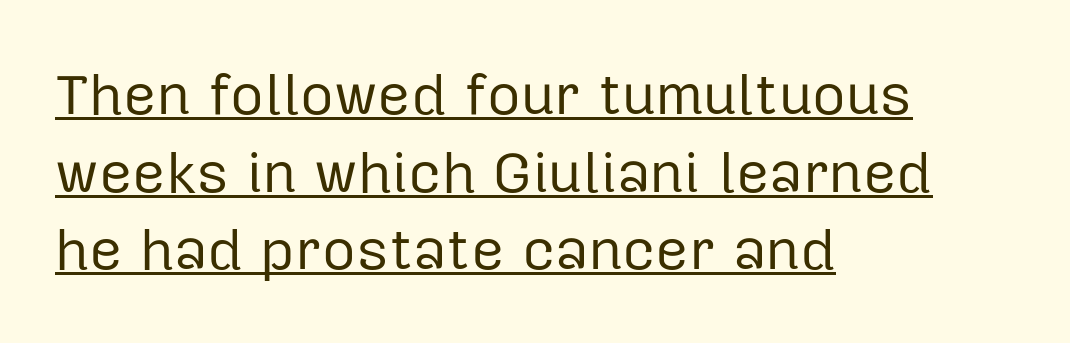
The image shows 58 px regular-weight sans-serif type, upright; set left-aligned, normal line spacing (1.34x), normal letter spacing, underlined; low stroke contrast and a medium x-height.
